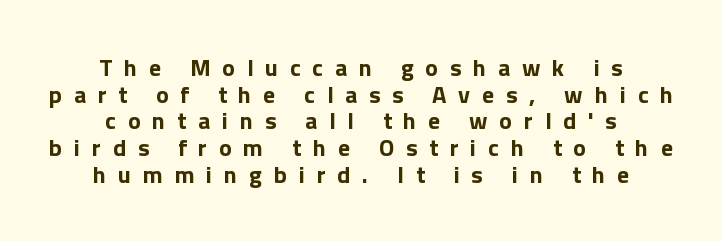
{"italic": "no", "bold": "yes", "underline": "no", "align": "center", "line_spacing": "tight", "line_spacing_ratio": 1.11, "letter_spacing": "wide", "letter_spacing_em": 0.49, "glyph_px": 24}
